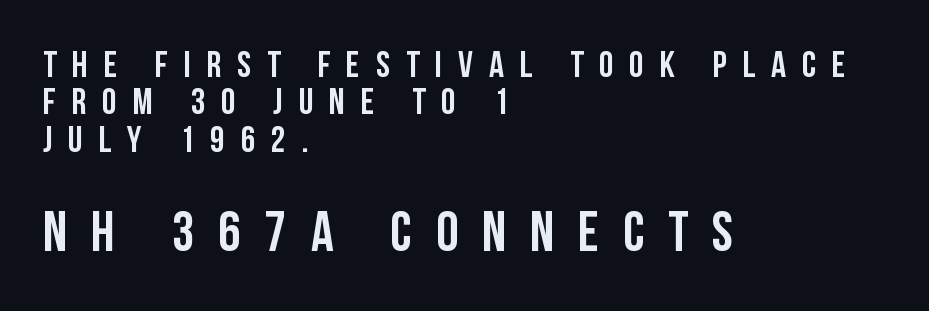
The image shows 56 px condensed sans-serif type, upright; set left-aligned, tight line spacing (1.01x), unusually wide letter spacing (+0.43 em), not underlined; the second (bottom) block is 1.51x larger; low stroke contrast and a large x-height.
